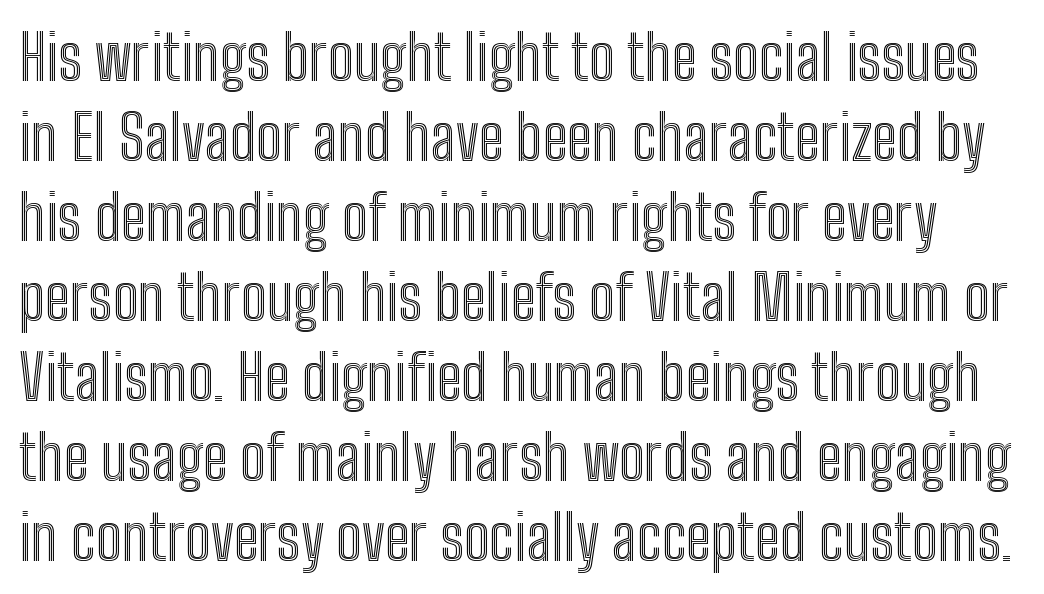
The words here are not underlined. A typesetter would call this leading conventional body-copy spacing. If you drew a line through each stem, it would be perfectly vertical. The passage shown is typed in a proportional face where columns would drift. These lines keep a tight, regular rhythm from letter to letter.
